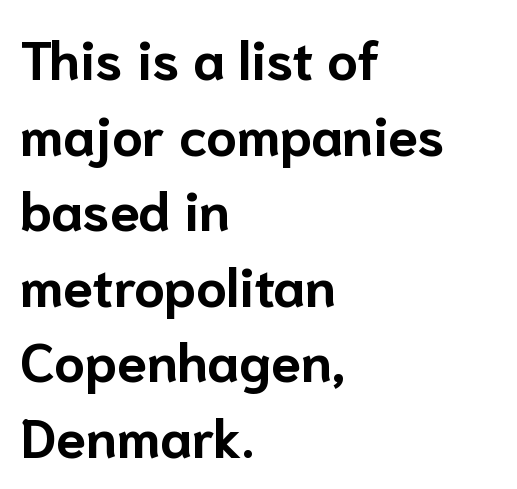
{"serif": "no", "italic": "no", "bold": "yes", "weight": "bold", "width": "normal", "stroke_contrast": "low", "x_height": "medium", "monospaced": "no", "underline": "no", "align": "left", "line_spacing": "normal", "line_spacing_ratio": 1.4, "letter_spacing": "normal", "letter_spacing_em": 0.0, "glyph_px": 54}
